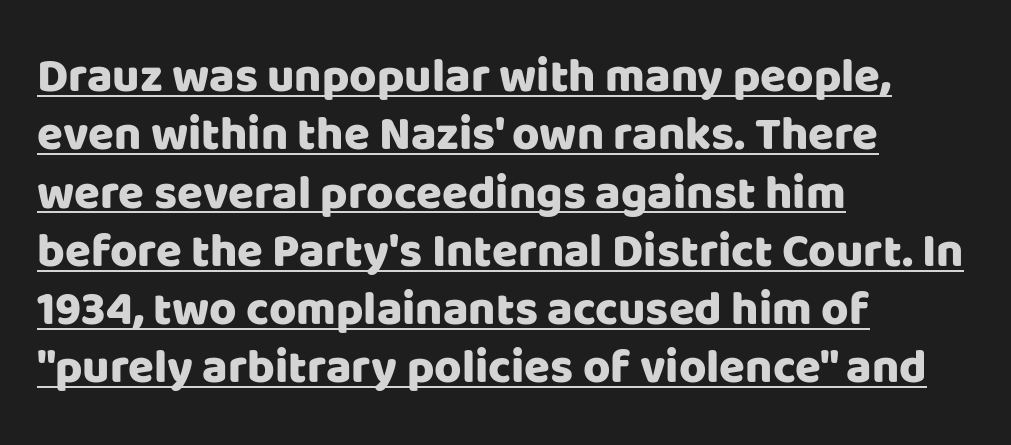
Short note: letters normally spaced. Line beginnings align vertically; line endings do not. You could not count columns in this text — the font is proportionally spaced. Check where the strokes stop: nothing finishes them off — pure sans. Check the space under the baseline: a stroke is drawn there. The letters stand straight up with perfectly vertical stems.
